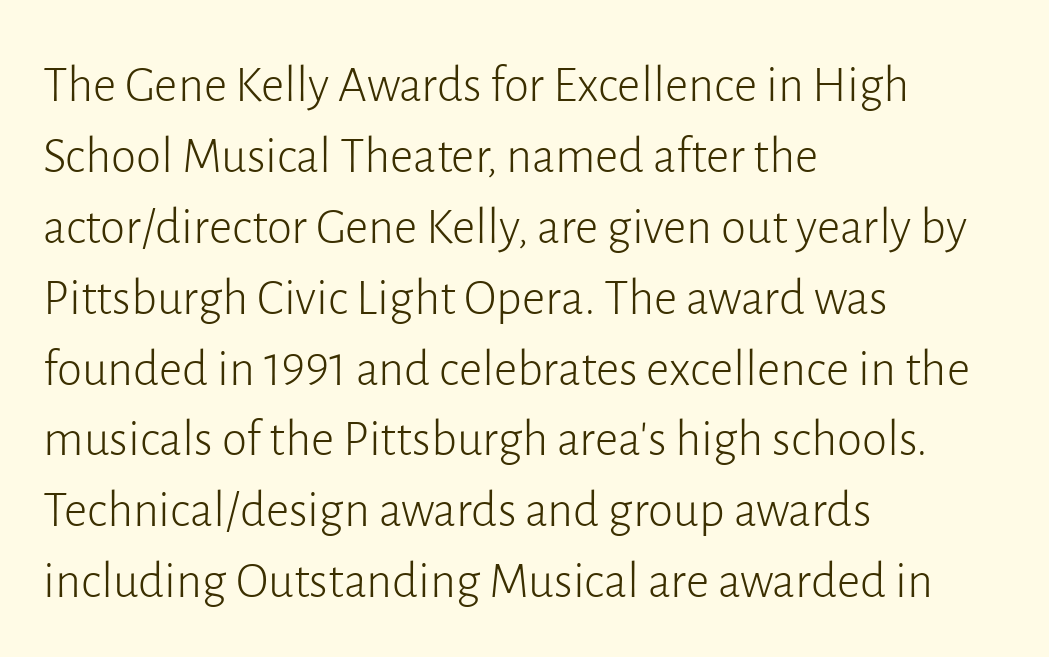
{"serif": "no", "italic": "no", "bold": "no", "weight": "light", "width": "normal", "stroke_contrast": "low", "x_height": "medium", "monospaced": "no", "underline": "no", "align": "left", "line_spacing": "normal", "line_spacing_ratio": 1.39, "letter_spacing": "normal", "letter_spacing_em": 0.0, "glyph_px": 51}
